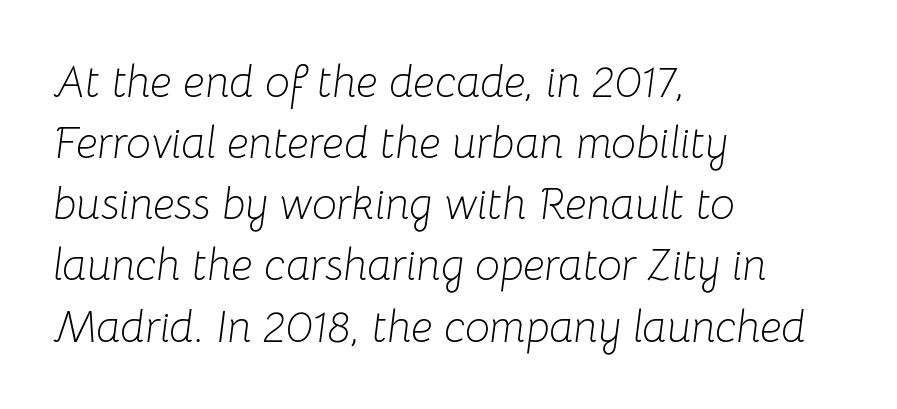
Compared with ordinary roman type, these characters are visibly tilted. Is the type heavy? It reads as light-to-regular instead. The passage shown is typed in a proportional face where columns would drift. Default kerning and tracking; the words read as compact shapes. The words here are not underlined.
